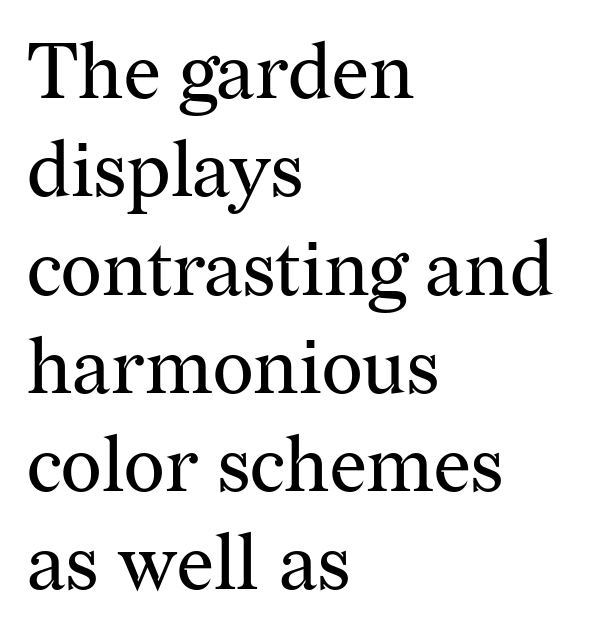
Each row of text sits above clean, open space. Vertical spacing — default. Is this a heavy cut? Hardly; it is regular or lighter. The passage shown is typeset with a serif family. Do the characters align in a grid? No, the font is proportional.
